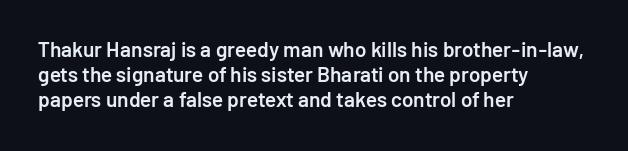
The image shows 21 px text type, upright; set left-aligned, line spacing 1.2x, normal letter spacing, not underlined.
